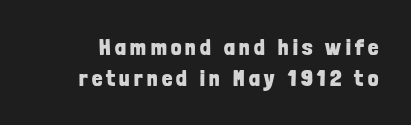
The line-height multiplier appears to be the usual default. Ascenders rise straight up at ninety degrees. Words float on clear page, feet unadorned. Thick stems and heavy bowls — unmistakably bold.
